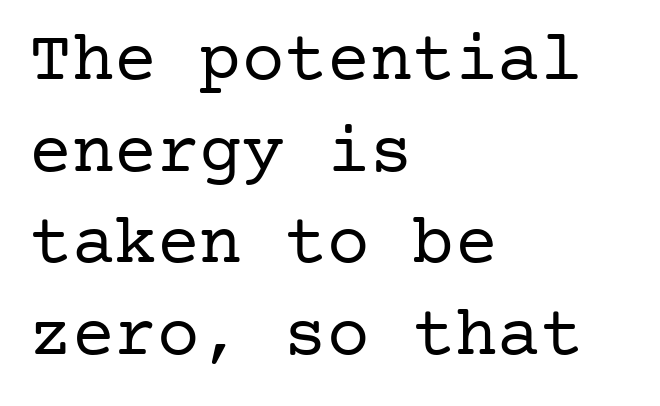
No extra tracking has been applied to these lines. Weight: not bold — regular or lighter. Vertical strokes here are truly vertical. This sample uses a serif face. Summary of vertical rhythm: regular, with standard interline spacing.
